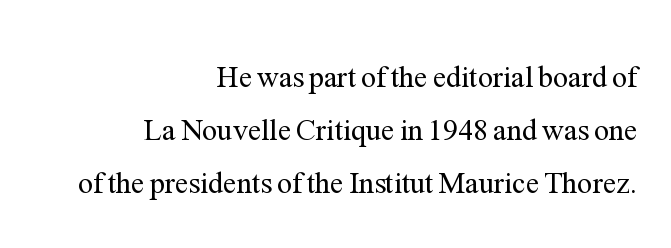
The face looks like a standard text weight, possibly lighter. All the whitespace from short lines collects on the left. A typesetter would call this zero additional tracking. Quick note: not italic, upright.
